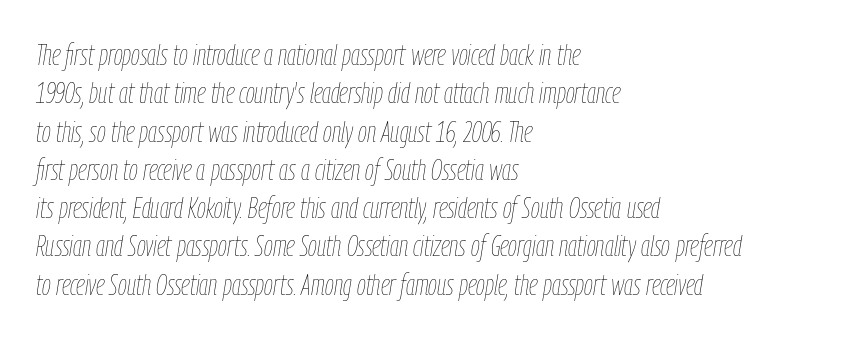
Q: Is the text bold? A: No.
Q: Is the text italic (slanted)? A: Yes, it leans right by about 9 degrees.
Q: Is the text underlined? A: No.
Q: How is the paragraph aligned? A: Left-aligned.
Q: Is the spacing between letters normal or unusually wide? A: Normal.
Q: Is the spacing between lines tight, normal or loose? A: Normal.
Q: Width (condensed, normal, or wide)? A: Condensed.
Q: Stroke contrast? A: Low.
Q: x-height? A: Medium.
Q: Monospaced? A: No.
